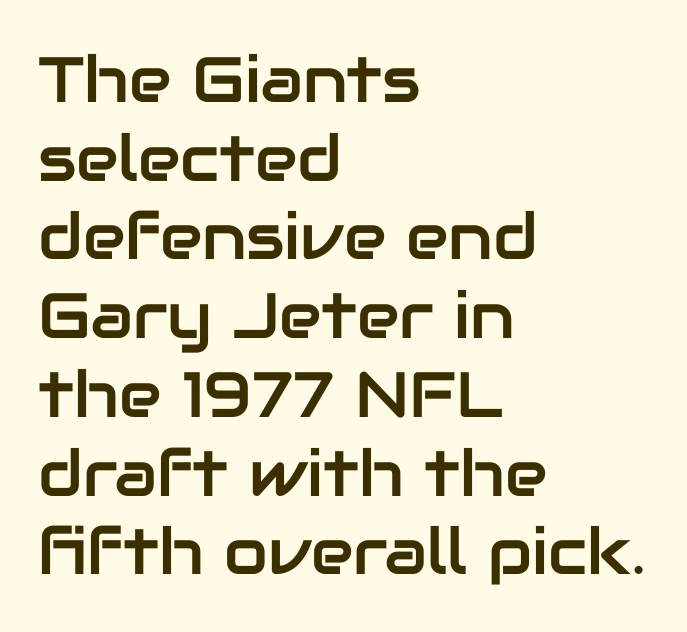
The text block is weighted toward the left margin, trailing off unevenly rightward. Note: no serifs on the glyphs. A typesetter would call this zero additional tracking. Just letters on the line, the space beneath them empty.
